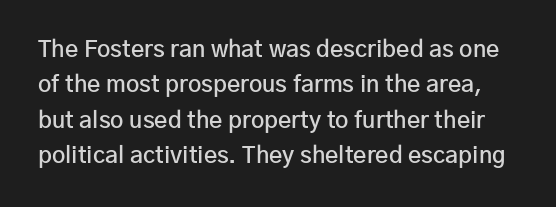
{"italic": "no", "bold": "semi", "underline": "no", "line_spacing": "normal", "line_spacing_ratio": 1.54, "letter_spacing": "normal", "letter_spacing_em": 0.0, "glyph_px": 23}
